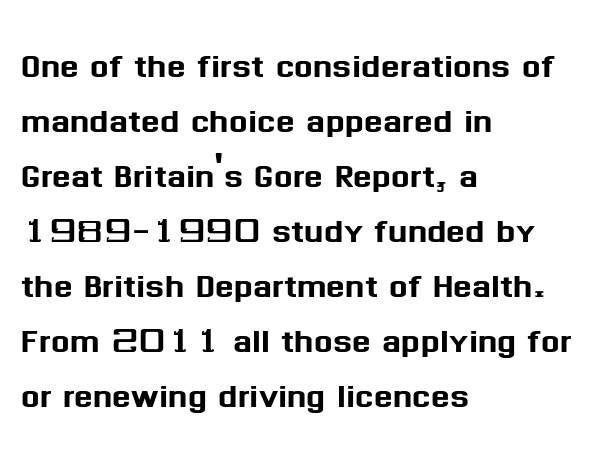
The letters stand straight up with perfectly vertical stems. The text block is weighted toward the left margin, trailing off unevenly rightward. Check where the strokes stop: nothing finishes them off — pure sans. Lines of text with bare space underneath.
